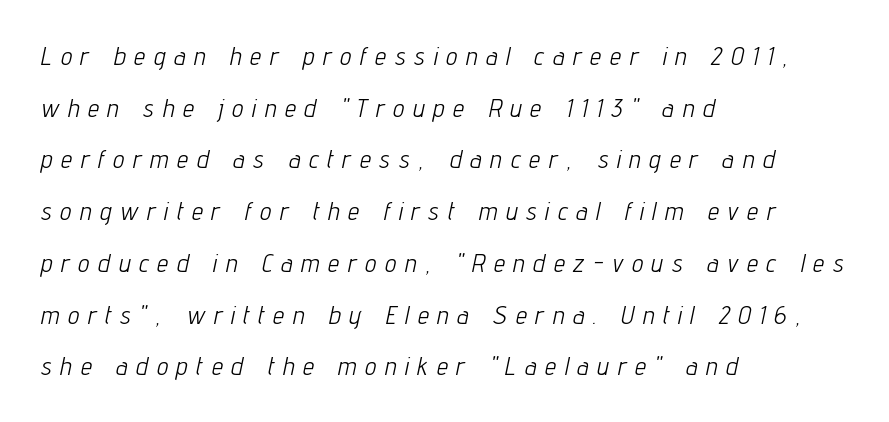
The image shows 25 px text type, italic (leaning right); set left-aligned, loose line spacing (2.07x), unusually wide letter spacing (+0.36 em), not underlined.
